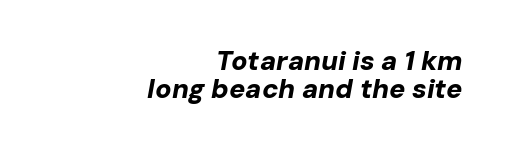
In CSS terms this would be text-align: right. Glance below the letters and you will spot only blank space. Stroke thickness is high; the sample reads as a true bold. Cramped leading. The type is set solid horizontally, with unmodified tracking.
